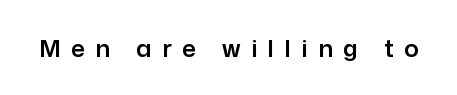
Q: Is the text italic (slanted)? A: No, it is upright.
Q: Is the text underlined? A: No.
Q: Is the spacing between letters normal or unusually wide? A: Unusually wide.
